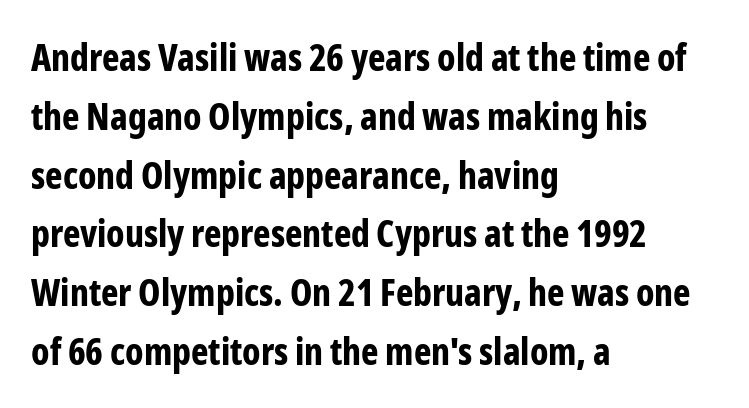
Q: Is the text bold? A: Yes.
Q: Is the text italic (slanted)? A: No, it is upright.
Q: Is the typeface a serif or a sans-serif typeface? A: Sans-serif.
Q: Is the text underlined? A: No.
Q: How is the paragraph aligned? A: Left-aligned.
Q: Is the spacing between letters normal or unusually wide? A: Normal.
Q: Is the spacing between lines tight, normal or loose? A: Normal.
Q: Width (condensed, normal, or wide)? A: Condensed.
Q: Stroke contrast? A: Low.
Q: x-height? A: Medium.
Q: Monospaced? A: No.
